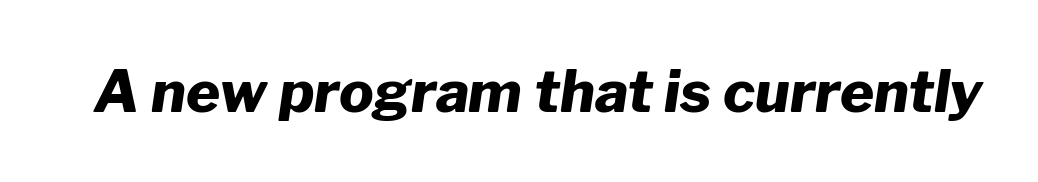
Q: Is the text bold? A: Yes.
Q: Is the text italic (slanted)? A: Yes, it leans right by about 8 degrees.
Q: Is the text underlined? A: No.
Q: Is the spacing between letters normal or unusually wide? A: Normal.
Q: Width (condensed, normal, or wide)? A: Normal.
Q: Stroke contrast? A: Low.
Q: x-height? A: Medium.
Q: Monospaced? A: No.
